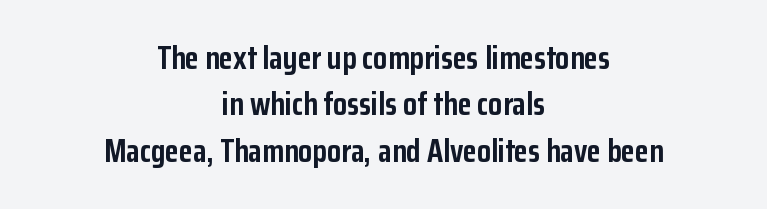
Q: Is the text bold? A: Yes.
Q: Is the text italic (slanted)? A: No, it is upright.
Q: Is the typeface a serif or a sans-serif typeface? A: Sans-serif.
Q: Is the text underlined? A: No.
Q: How is the paragraph aligned? A: Centered.
Q: Is the spacing between letters normal or unusually wide? A: Normal.
Q: Is the spacing between lines tight, normal or loose? A: Normal.
Q: Width (condensed, normal, or wide)? A: Condensed.
Q: Stroke contrast? A: Low.
Q: x-height? A: Medium.
Q: Monospaced? A: No.
